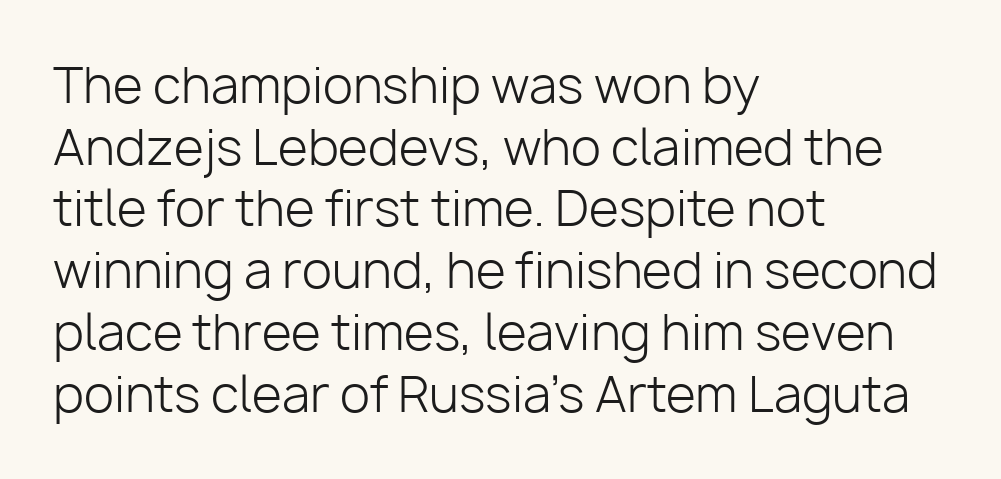
{"serif": "no", "italic": "no", "bold": "no", "weight": "light", "width": "normal", "stroke_contrast": "low", "x_height": "medium", "monospaced": "no", "underline": "no", "align": "left", "line_spacing": "normal", "line_spacing_ratio": 1.26, "letter_spacing": "normal", "letter_spacing_em": 0.0, "glyph_px": 49}
